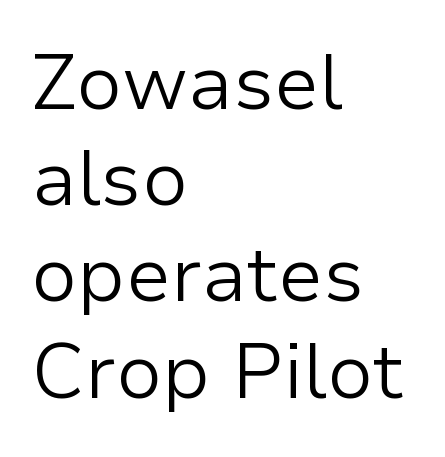
Classification — sans serif. On a weight scale, this lands at 450 or below. Tall strokes in this sample are plumb rather than angled. The typesetter chose a ragged-right arrangement here. Inter-character spacing is left at the font's built-in metrics. Do the characters align in a grid? No, the font is proportional.
